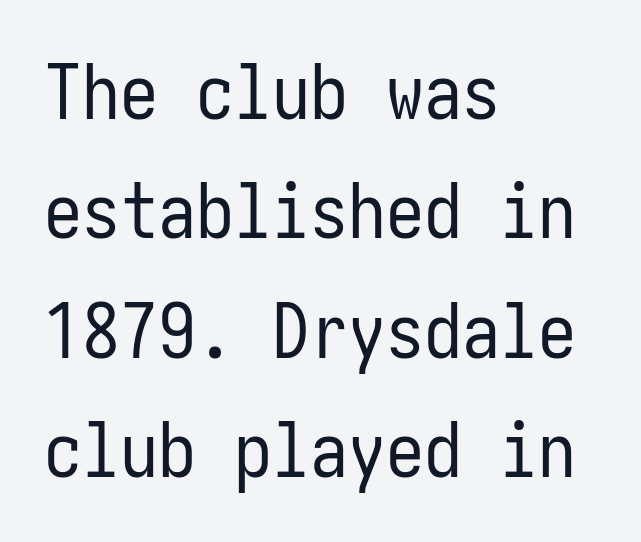
The image shows 76 px regular-weight, condensed sans-serif type, upright; set left-aligned, normal line spacing (1.57x), normal letter spacing, not underlined; low stroke contrast and a medium x-height.
